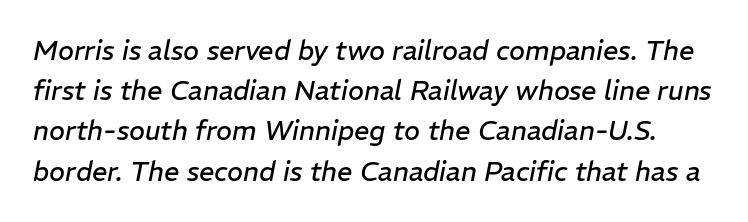
Q: Is the text bold? A: No.
Q: Is the text italic (slanted)? A: Yes, it leans right by about 11 degrees.
Q: Is the text underlined? A: No.
Q: Is the spacing between letters normal or unusually wide? A: Normal.
Q: Is the spacing between lines tight, normal or loose? A: Normal.
